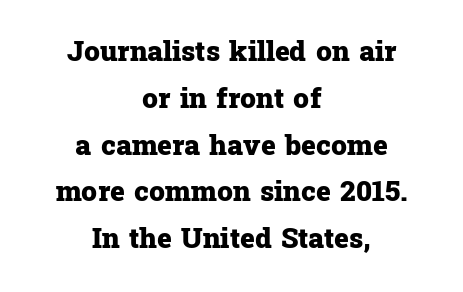
It's the straight-up-and-down kind of type. Emphasis by weight is at full strength: bold. The typeface chosen for these lines features serifs. What stands out about the letter spacing? Nothing — it is the standard amount.
